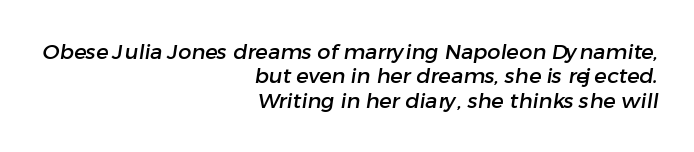
Q: Is the text underlined? A: No.
Q: How is the paragraph aligned? A: Right-aligned.
Q: Is the spacing between letters normal or unusually wide? A: Normal.
